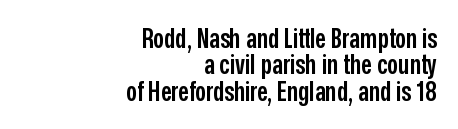
Q: Is the text bold? A: Semi-bold.
Q: Is the text italic (slanted)? A: No, it is upright.
Q: Is the text underlined? A: No.
Q: How is the paragraph aligned? A: Right-aligned.
Q: Is the spacing between letters normal or unusually wide? A: Normal.
Q: Is the spacing between lines tight, normal or loose? A: Tight.
